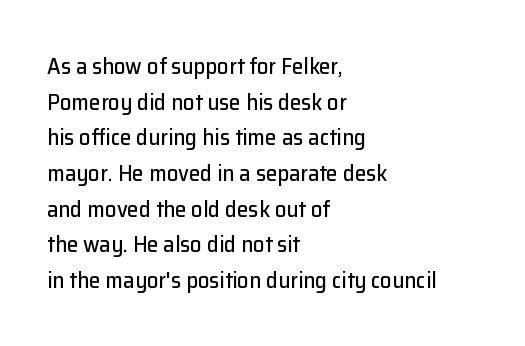
Every row of glyphs begins at an identical x-position on the left. The passage shown has conventional tracking throughout. A typesetter would mark this as roman, not italic. Letters rest on an invisible, unmarked baseline. In terms of leading, this rendering sits right in the middle.
